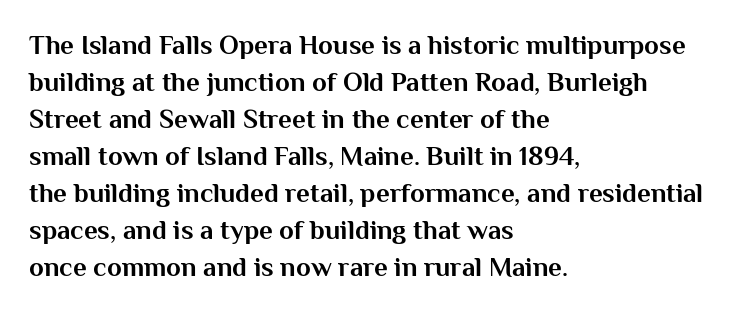
The image shows 27 px bold type, upright; set left-aligned, normal line spacing (1.37x), normal letter spacing, not underlined.
